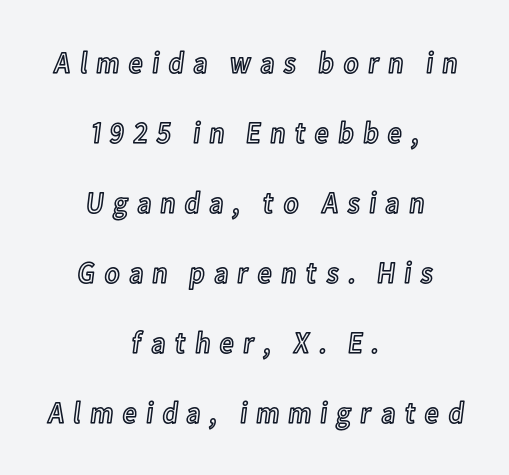
Q: Is the text italic (slanted)? A: Yes.
Q: Is the text underlined? A: No.
Q: How is the paragraph aligned? A: Centered.
Q: Is the spacing between letters normal or unusually wide? A: Unusually wide.
Q: Is the spacing between lines tight, normal or loose? A: Loose.
Q: Width (condensed, normal, or wide)? A: Condensed.
Q: x-height? A: Medium.
Q: Monospaced? A: No.
